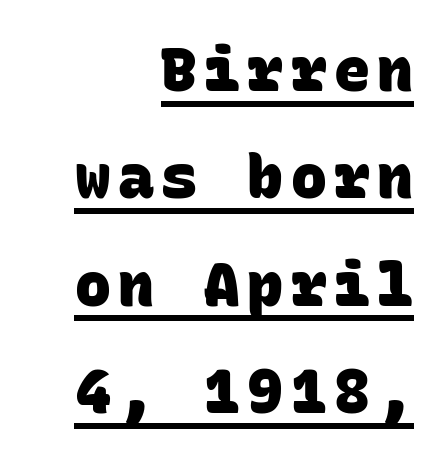
Q: Is the text bold? A: Yes.
Q: Is the typeface a serif or a sans-serif typeface? A: Sans-serif.
Q: Is the text underlined? A: Yes.
Q: How is the paragraph aligned? A: Right-aligned.
Q: Width (condensed, normal, or wide)? A: Normal.
Q: Stroke contrast? A: Low.
Q: x-height? A: Large.
Q: Monospaced? A: Yes.
